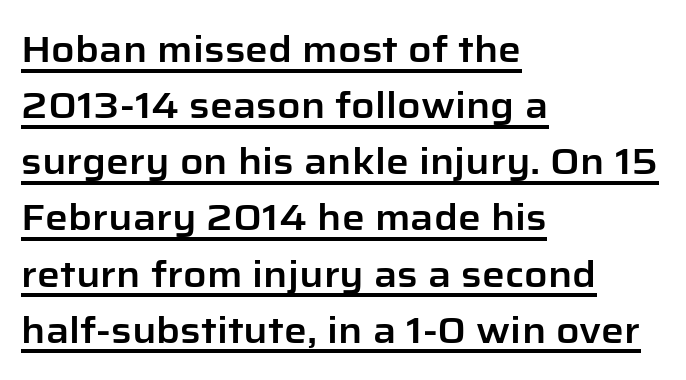
The image shows 36 px sans-serif type, upright; set left-aligned, normal line spacing (1.56x), normal letter spacing, underlined; low stroke contrast and a medium x-height.
